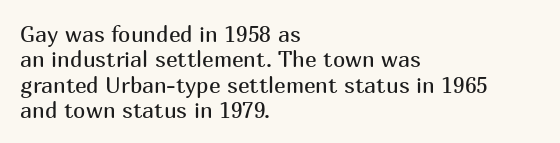
{"italic": "no", "bold": "no", "underline": "no", "align": "left", "line_spacing": "tight", "line_spacing_ratio": 1.15, "letter_spacing": "normal", "letter_spacing_em": 0.0, "glyph_px": 22}
